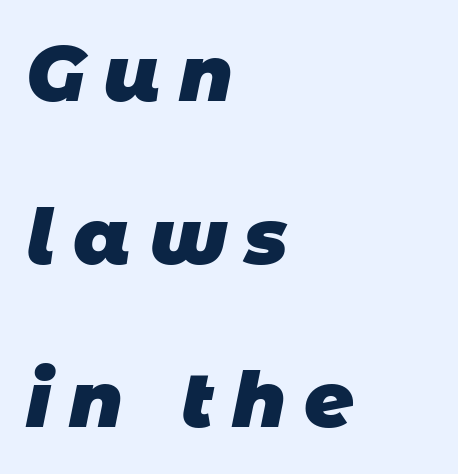
{"serif": "no", "bold": "yes", "weight": "heavy", "width": "normal", "stroke_contrast": "low", "x_height": "large", "monospaced": "no", "underline": "no", "align": "left", "line_spacing": "loose", "line_spacing_ratio": 2.12, "letter_spacing": "wide", "letter_spacing_em": 0.23, "glyph_px": 77}
